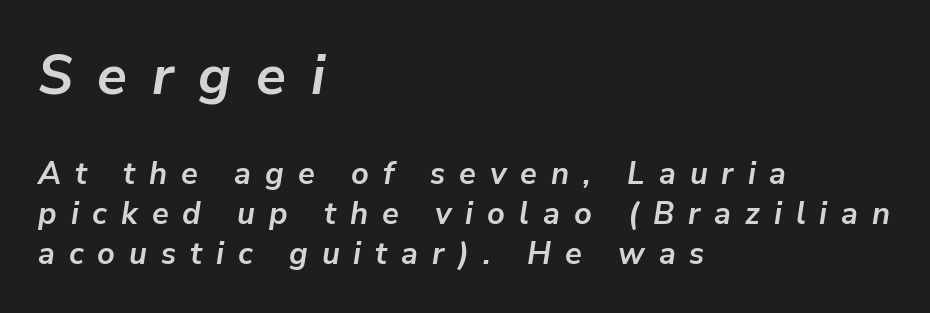
Q: Is the text bold? A: Yes.
Q: Is the text italic (slanted)? A: Yes, it leans right by about 9 degrees.
Q: Is the text underlined? A: No.
Q: How is the paragraph aligned? A: Left-aligned.
Q: Is the spacing between letters normal or unusually wide? A: Unusually wide.
Q: Is the spacing between lines tight, normal or loose? A: Normal.
Q: Which block of text is set in a larger size, the first (top) or the second (bottom)? A: The first (top) one.
Q: Width (condensed, normal, or wide)? A: Normal.
Q: Stroke contrast? A: Low.
Q: x-height? A: Medium.
Q: Monospaced? A: No.
